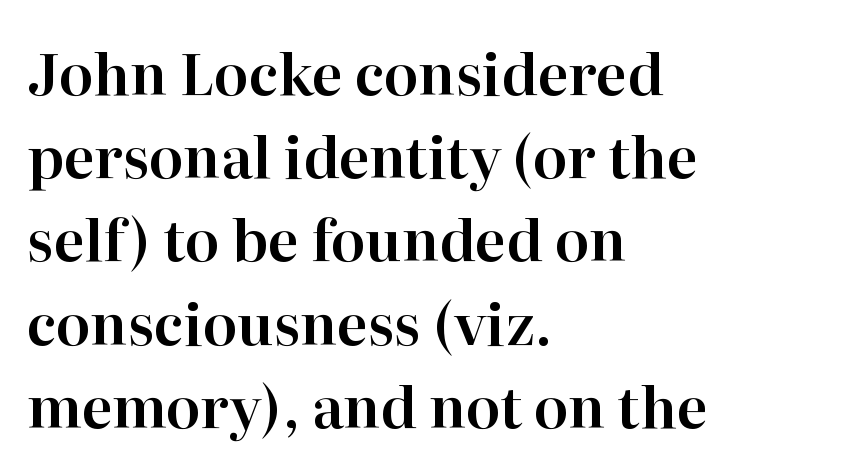
{"serif": "yes", "italic": "no", "width": "normal", "stroke_contrast": "high", "x_height": "medium", "monospaced": "no", "underline": "no", "align": "left", "line_spacing": "normal", "line_spacing_ratio": 1.46, "letter_spacing": "normal", "letter_spacing_em": 0.0, "glyph_px": 57}
